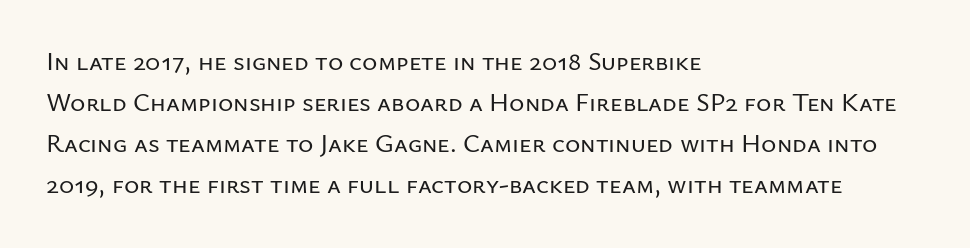
{"italic": "no", "underline": "no", "align": "left", "line_spacing": "normal", "line_spacing_ratio": 1.58, "letter_spacing": "normal", "letter_spacing_em": 0.0, "glyph_px": 26}
